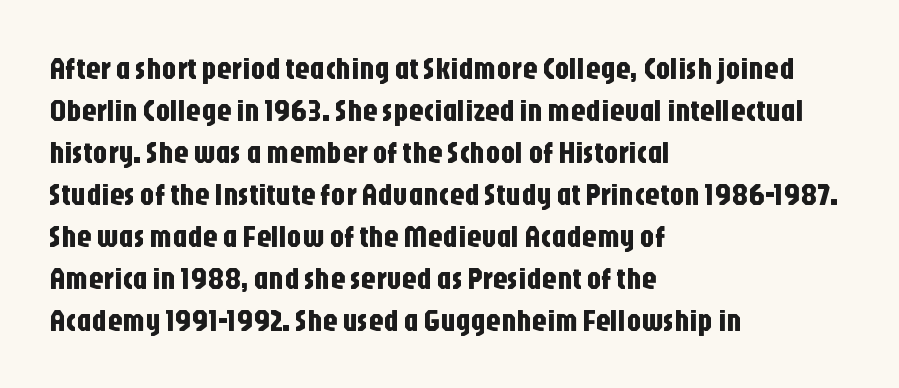
Q: Is the text italic (slanted)? A: No, it is upright.
Q: Is the typeface a serif or a sans-serif typeface? A: Sans-serif.
Q: Is the text underlined? A: No.
Q: How is the paragraph aligned? A: Left-aligned.
Q: Is the spacing between letters normal or unusually wide? A: Normal.
Q: Is the spacing between lines tight, normal or loose? A: Normal.
Q: Width (condensed, normal, or wide)? A: Condensed.
Q: Stroke contrast? A: Low.
Q: x-height? A: Large.
Q: Monospaced? A: No.
